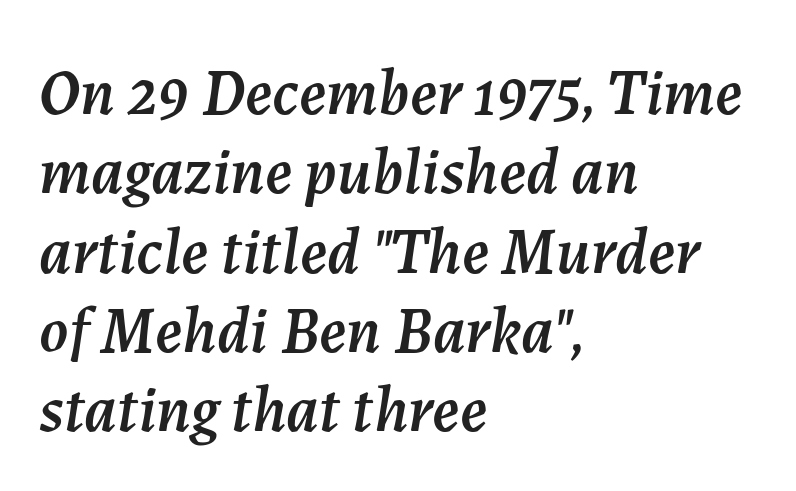
{"italic": "yes", "lean": "right", "slant_degrees": 7, "width": "normal", "stroke_contrast": "medium", "x_height": "medium", "monospaced": "no", "underline": "no", "align": "left", "line_spacing_ratio": 1.22, "letter_spacing": "normal", "letter_spacing_em": 0.0, "glyph_px": 65}
